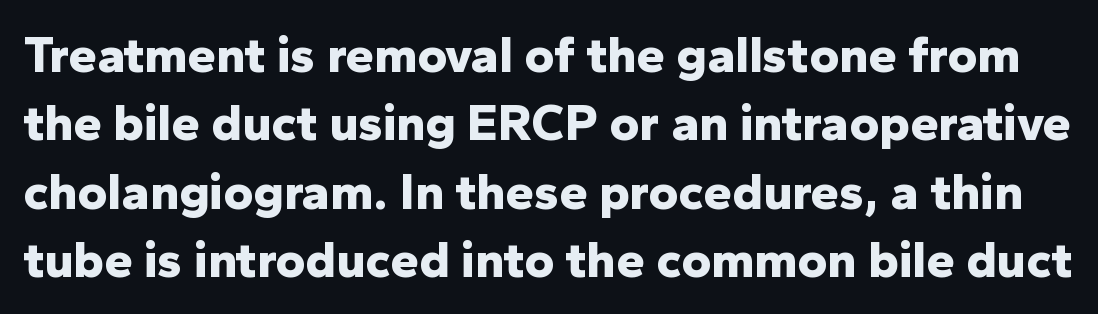
Q: Is the text bold? A: Yes.
Q: Is the text italic (slanted)? A: No, it is upright.
Q: Is the typeface a serif or a sans-serif typeface? A: Sans-serif.
Q: Is the text underlined? A: No.
Q: Is the spacing between letters normal or unusually wide? A: Normal.
Q: Is the spacing between lines tight, normal or loose? A: Normal.
Q: Width (condensed, normal, or wide)? A: Normal.
Q: Stroke contrast? A: Low.
Q: x-height? A: Medium.
Q: Monospaced? A: No.
